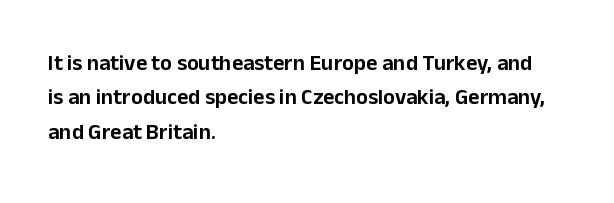
{"italic": "no", "underline": "no", "align": "left", "line_spacing": "normal", "line_spacing_ratio": 1.56, "letter_spacing": "normal", "letter_spacing_em": 0.0, "glyph_px": 22}
